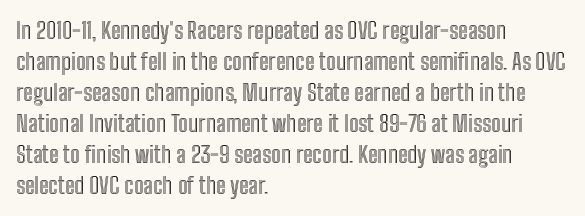
The image shows 23 px text type, upright; set left-aligned, normal line spacing (1.35x), normal letter spacing, not underlined.
